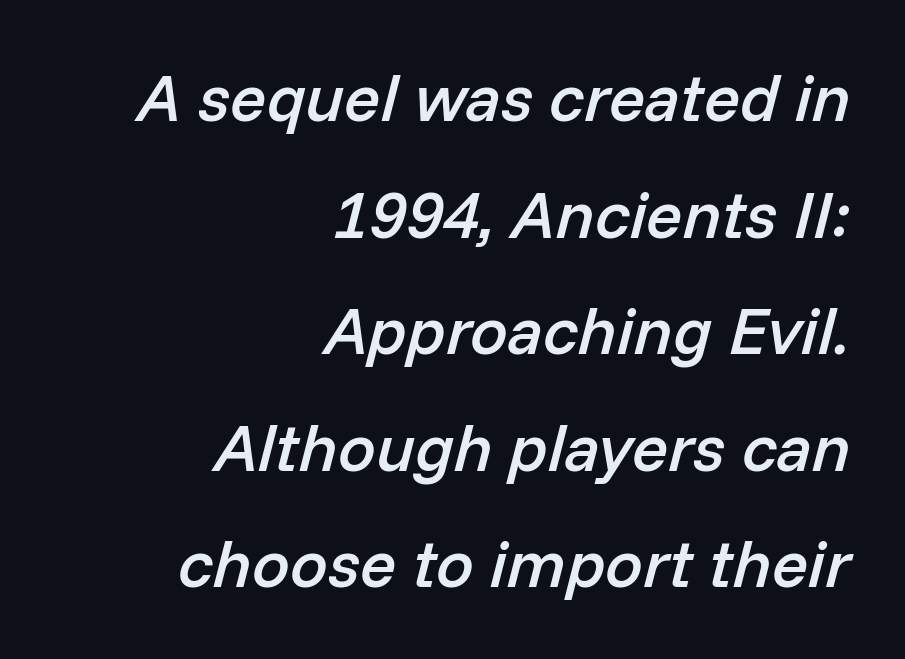
Note the varied advance widths — an 'i' is clearly narrower than an 'm'. Check the space under the baseline: it is left empty. I'd describe the lettering as semibold — firm but not a full bold. Right-aligned paragraph, ragged on the left. Notice how the stems are inclined rather than vertical — that's the hallmark of italics.
